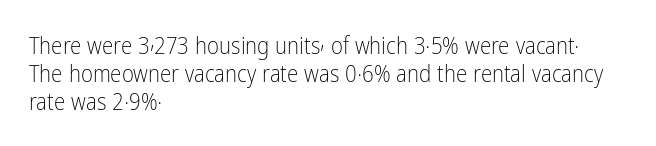
{"italic": "no", "bold": "no", "underline": "no", "align": "left", "line_spacing_ratio": 1.21, "letter_spacing": "normal", "letter_spacing_em": 0.0, "glyph_px": 23}
